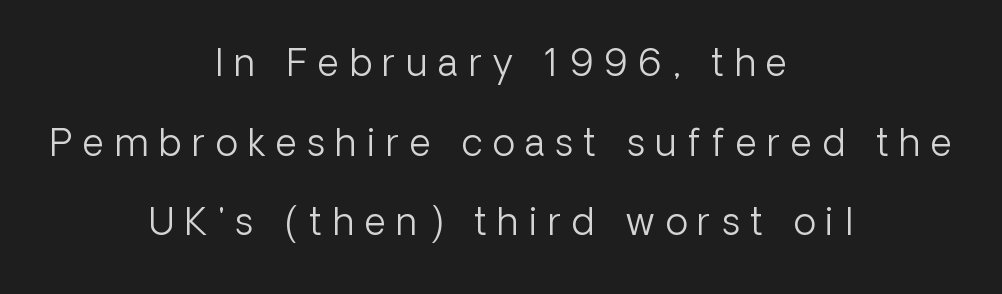
Q: Is the text bold? A: No.
Q: Is the text italic (slanted)? A: No, it is upright.
Q: Is the typeface a serif or a sans-serif typeface? A: Sans-serif.
Q: Is the text underlined? A: No.
Q: How is the paragraph aligned? A: Centered.
Q: Is the spacing between letters normal or unusually wide? A: Unusually wide.
Q: Is the spacing between lines tight, normal or loose? A: Loose.
Q: Width (condensed, normal, or wide)? A: Normal.
Q: Stroke contrast? A: Low.
Q: x-height? A: Medium.
Q: Monospaced? A: No.
